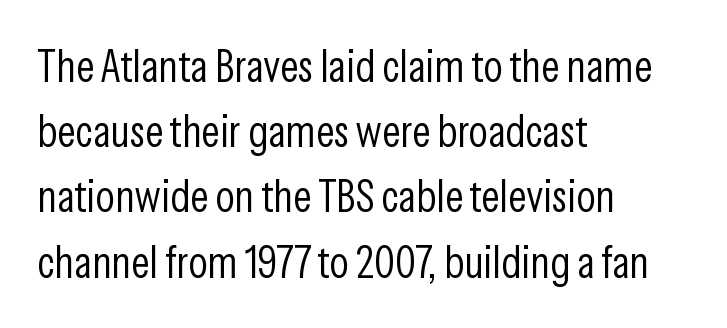
{"serif": "no", "italic": "no", "bold": "no", "weight": "light", "width": "condensed", "stroke_contrast": "low", "x_height": "medium", "monospaced": "no", "underline": "no", "align": "left", "line_spacing": "normal", "line_spacing_ratio": 1.45, "letter_spacing": "normal", "letter_spacing_em": 0.0, "glyph_px": 45}
